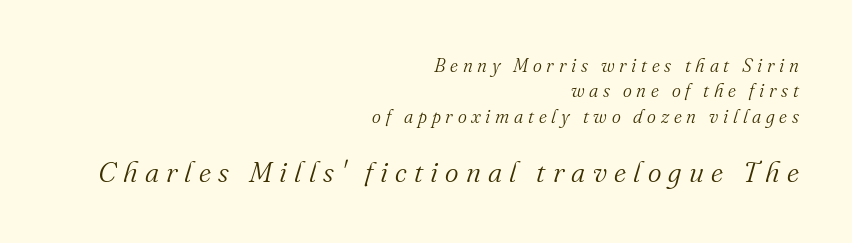
The font sits on the lighter half of the weight spectrum, regular included. Note the varied advance widths — an 'i' is clearly narrower than an 'm'. Type size steps up from the first block to the second. Horizontally, the lines are justified to the trailing edge only.
